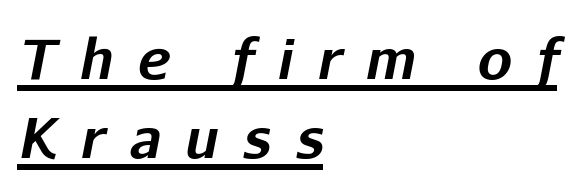
The image shows 55 px bold type, italic (leaning right); set left-aligned, normal line spacing (1.44x), unusually wide letter spacing (+0.43 em), underlined; low stroke contrast and a medium x-height.
